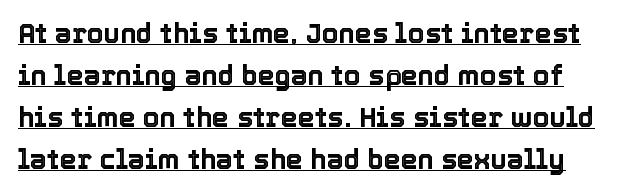
The image shows 27 px text type, upright; set normal line spacing (1.56x), normal letter spacing, underlined.
